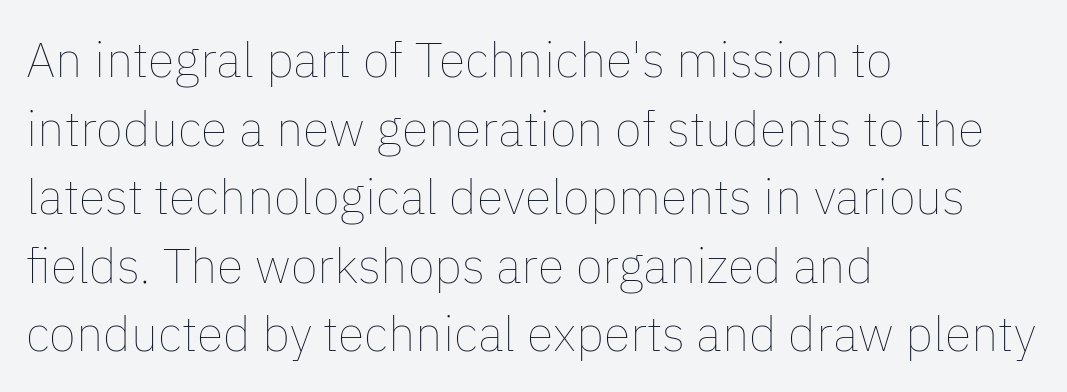
{"italic": "no", "bold": "no", "weight": "thin", "width": "normal", "stroke_contrast": "low", "x_height": "medium", "monospaced": "no", "underline": "no", "align": "left", "line_spacing": "normal", "line_spacing_ratio": 1.4, "letter_spacing": "normal", "letter_spacing_em": 0.0, "glyph_px": 49}
